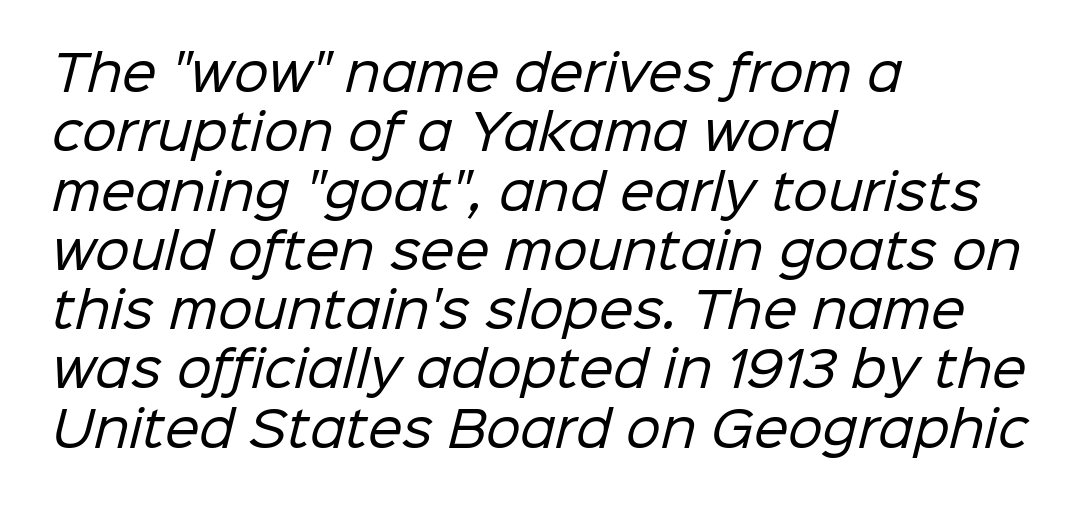
{"serif": "no", "bold": "no", "weight": "regular", "width": "normal", "stroke_contrast": "low", "x_height": "medium", "monospaced": "no", "underline": "no", "align": "left", "line_spacing_ratio": 1.21, "letter_spacing": "normal", "letter_spacing_em": 0.0, "glyph_px": 49}
